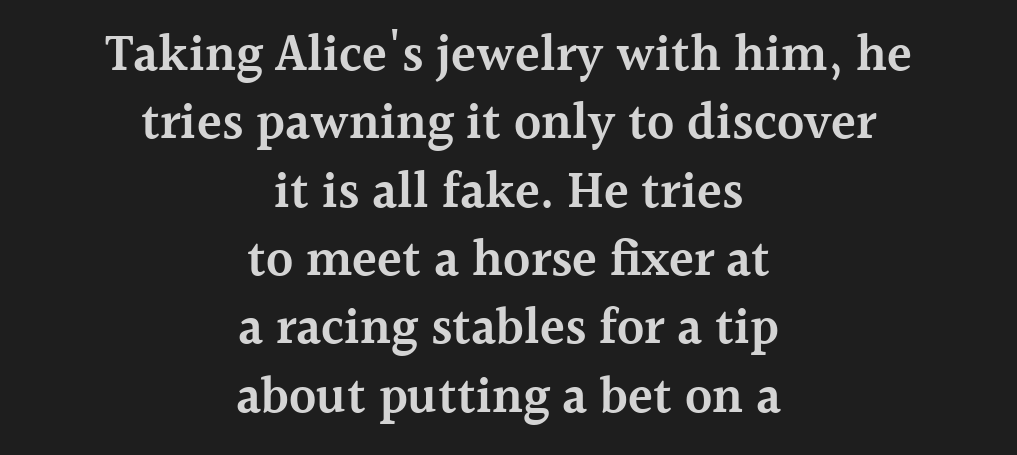
The image shows 51 px semibold serif type, upright; set centered, normal line spacing (1.34x), normal letter spacing, not underlined; a medium x-height.
